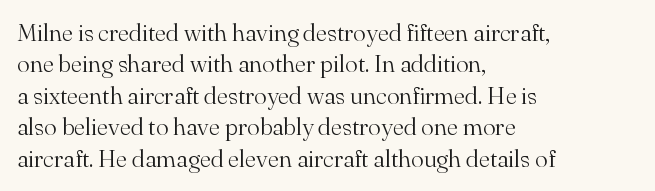
{"italic": "no", "bold": "no", "underline": "no", "align": "left", "line_spacing": "normal", "line_spacing_ratio": 1.31, "letter_spacing": "normal", "letter_spacing_em": 0.0, "glyph_px": 24}
